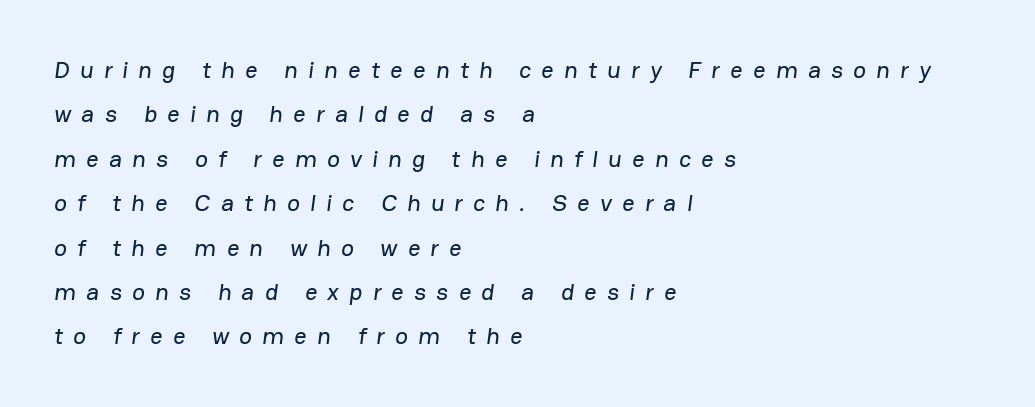
The foot of each line stays bare and open. The text block is weighted toward the left margin, trailing off unevenly rightward. Between one letter and the next there's a generous, obvious gap.
